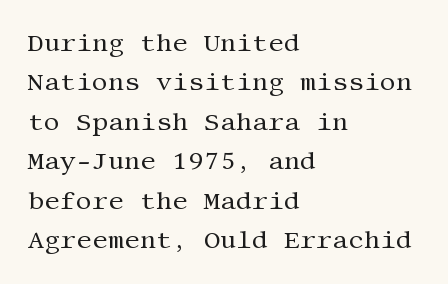
This block has exactly the height ordinary leading produces. Heft: none added — not bold. The face used here is rendered with its standard letterfit. Horizontally, the lines are justified to the leading edge only.
